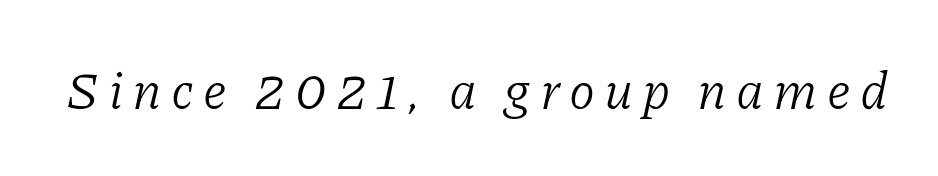
The typesetting does not lean heavy: it is not bold. The typeface chosen for these lines features serifs. Check the space under the baseline: it is left empty. Rendered with sloped, italic letterforms.
